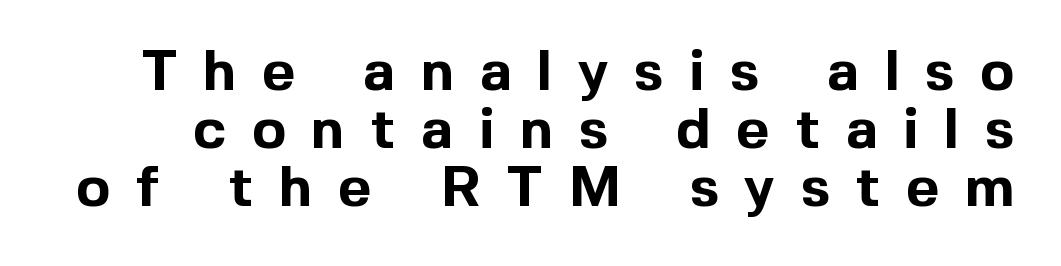
Leading is clearly below the norm, producing a dense column. If you drew a line through each stem, it would be perfectly vertical. Proportional: the letters do not fall into vertical columns. The gap between lines stays unmarked. The type family on display is of the sans-serif kind.
